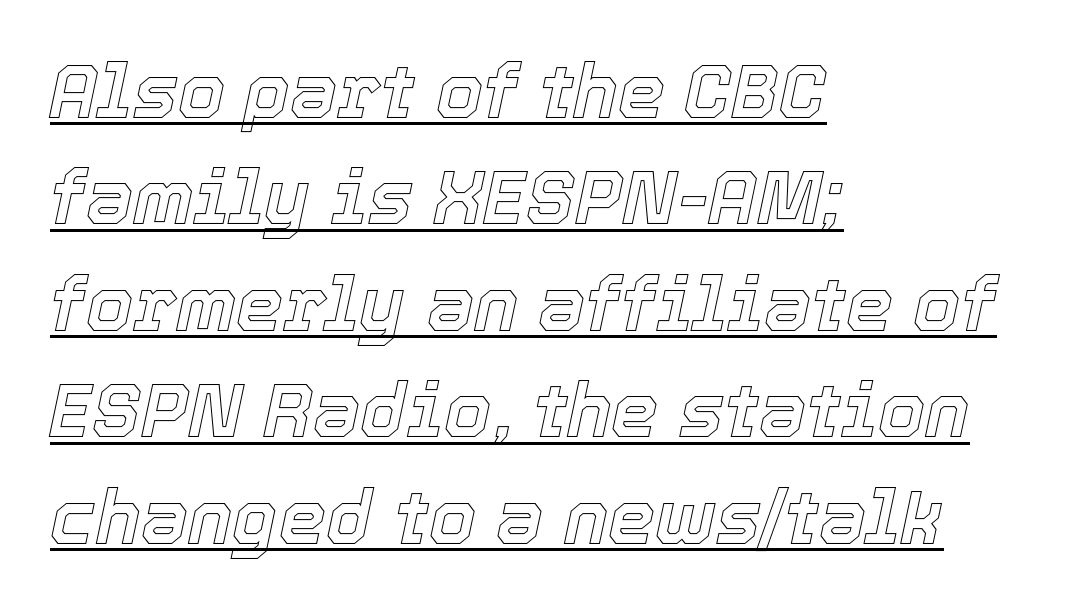
{"italic": "yes", "lean": "right", "slant_degrees": 12, "width": "normal", "x_height": "medium", "monospaced": "no", "underline": "yes", "align": "left", "line_spacing": "normal", "line_spacing_ratio": 1.42, "letter_spacing": "normal", "letter_spacing_em": 0.0, "glyph_px": 75}
